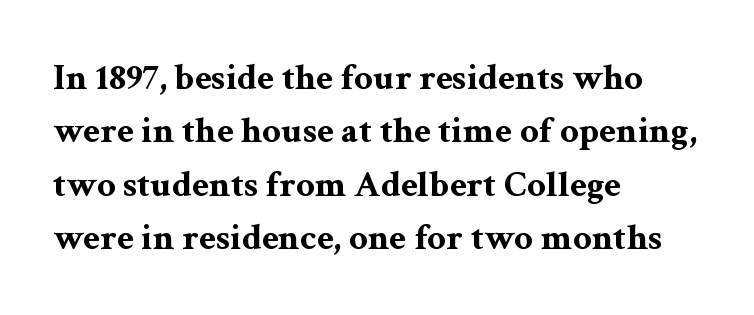
The compositor pushed each line to the left boundary. Proportional: the letters do not fall into vertical columns. Compared with typical body copy, the letter spacing here is the same. Heavy-handed strokes throughout: this text is bold.
